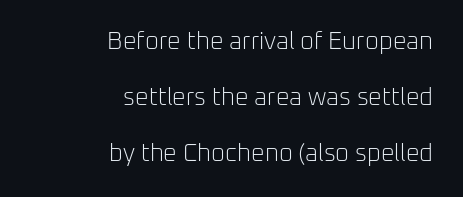
Q: Is the text bold? A: No.
Q: Is the text italic (slanted)? A: No, it is upright.
Q: Is the text underlined? A: No.
Q: How is the paragraph aligned? A: Right-aligned.
Q: Is the spacing between letters normal or unusually wide? A: Normal.
Q: Is the spacing between lines tight, normal or loose? A: Loose.
